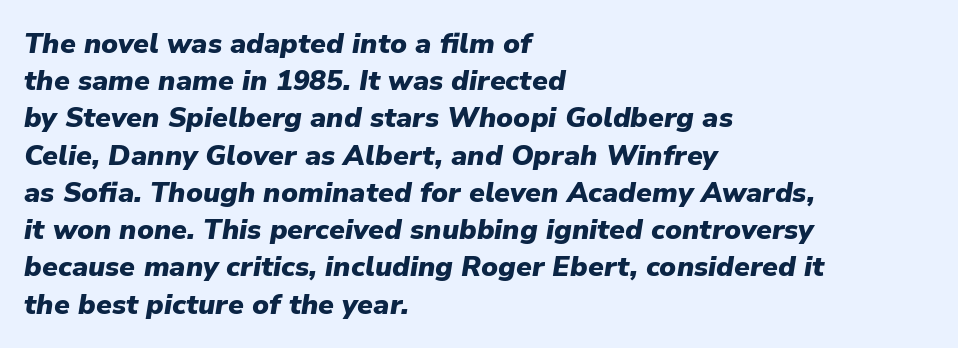
The image shows 28 px heavy type, italic (leaning right); set left-aligned, normal line spacing (1.33x), normal letter spacing, not underlined; low stroke contrast and a medium x-height.
